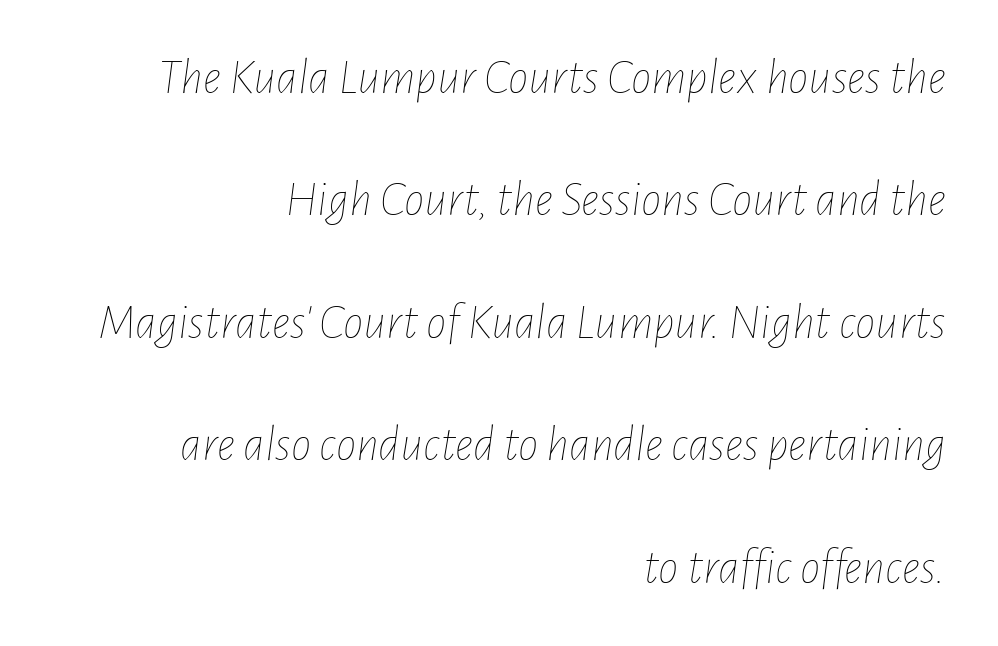
Q: Is the text bold? A: No.
Q: Is the text italic (slanted)? A: Yes, it leans right by about 7 degrees.
Q: Is the text underlined? A: No.
Q: How is the paragraph aligned? A: Right-aligned.
Q: Is the spacing between letters normal or unusually wide? A: Normal.
Q: Is the spacing between lines tight, normal or loose? A: Loose.
Q: Width (condensed, normal, or wide)? A: Condensed.
Q: Stroke contrast? A: Low.
Q: x-height? A: Medium.
Q: Monospaced? A: No.
